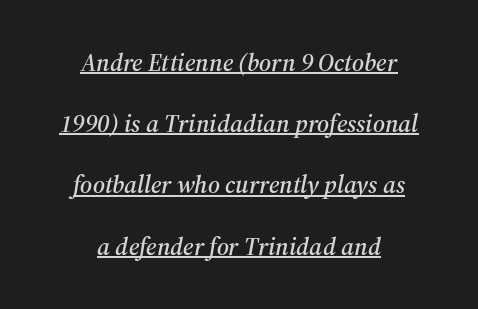
Q: Is the text italic (slanted)? A: Yes, it leans right by about 12 degrees.
Q: Is the text underlined? A: Yes.
Q: How is the paragraph aligned? A: Centered.
Q: Is the spacing between letters normal or unusually wide? A: Normal.
Q: Is the spacing between lines tight, normal or loose? A: Loose.
